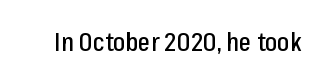
The image shows 26 px text type, upright; set normal letter spacing, not underlined.
